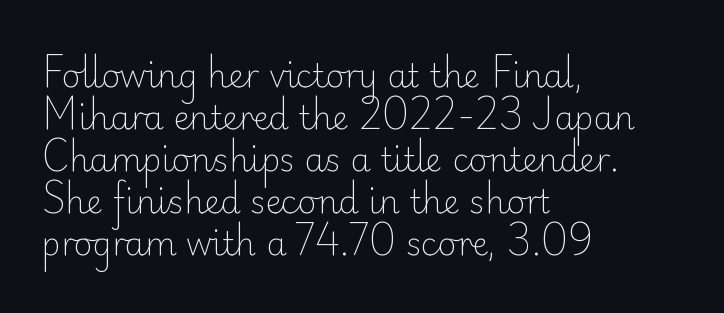
A quiet, ordinary-to-light weight characterises the typeface. The typeface chosen for these lines omits serifs. Posture: upright roman. Descender tails drop into unmarked territory. All the whitespace from short lines collects on the right.
